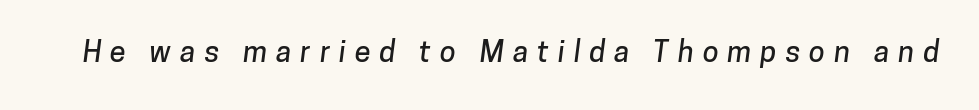
{"serif": "no", "width": "normal", "stroke_contrast": "low", "x_height": "medium", "monospaced": "no", "underline": "no", "letter_spacing": "wide", "letter_spacing_em": 0.31, "glyph_px": 29}
